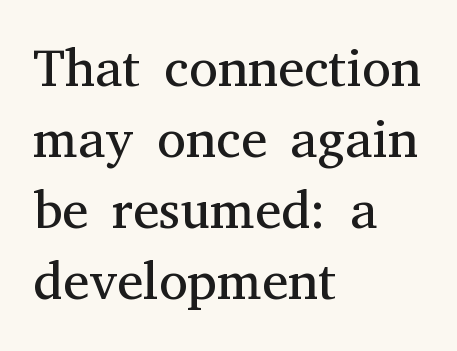
Q: Is the text bold? A: No.
Q: Is the text italic (slanted)? A: No, it is upright.
Q: Is the typeface a serif or a sans-serif typeface? A: Serif.
Q: Is the text underlined? A: No.
Q: How is the paragraph aligned? A: Left-aligned.
Q: Is the spacing between letters normal or unusually wide? A: Normal.
Q: Is the spacing between lines tight, normal or loose? A: Normal.
Q: Width (condensed, normal, or wide)? A: Normal.
Q: Stroke contrast? A: Medium.
Q: x-height? A: Medium.
Q: Monospaced? A: No.
